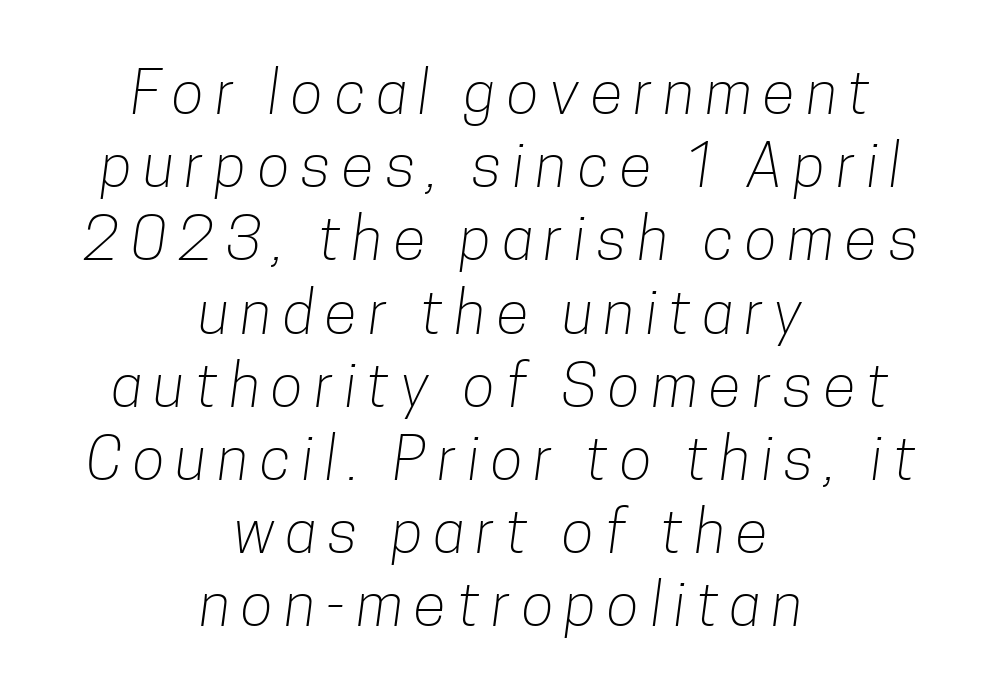
Q: Is the text bold? A: No.
Q: Is the typeface a serif or a sans-serif typeface? A: Sans-serif.
Q: Is the text underlined? A: No.
Q: How is the paragraph aligned? A: Centered.
Q: Width (condensed, normal, or wide)? A: Condensed.
Q: Stroke contrast? A: Low.
Q: x-height? A: Medium.
Q: Monospaced? A: No.
